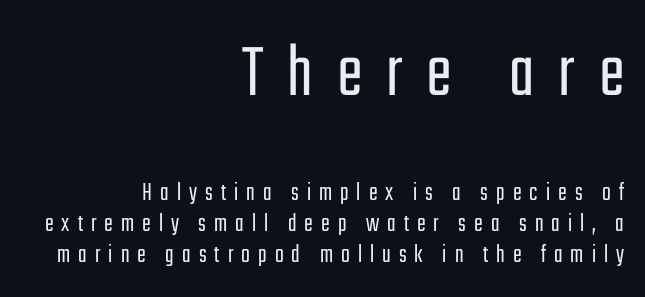
{"serif": "no", "italic": "no", "bold": "no", "weight": "light", "width": "condensed", "stroke_contrast": "low", "x_height": "medium", "monospaced": "no", "underline": "no", "align": "right", "line_spacing_ratio": 1.2, "letter_spacing": "wide", "letter_spacing_em": 0.31, "larger_block": "first", "size_ratio": 2.96, "glyph_px": 77}
